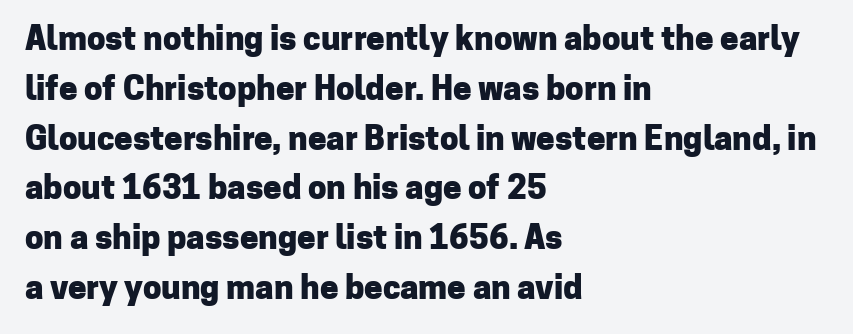
{"serif": "no", "italic": "no", "bold": "yes", "weight": "heavy", "width": "normal", "stroke_contrast": "low", "x_height": "medium", "monospaced": "no", "underline": "no", "align": "left", "line_spacing": "normal", "line_spacing_ratio": 1.51, "letter_spacing": "normal", "letter_spacing_em": 0.0, "glyph_px": 33}
